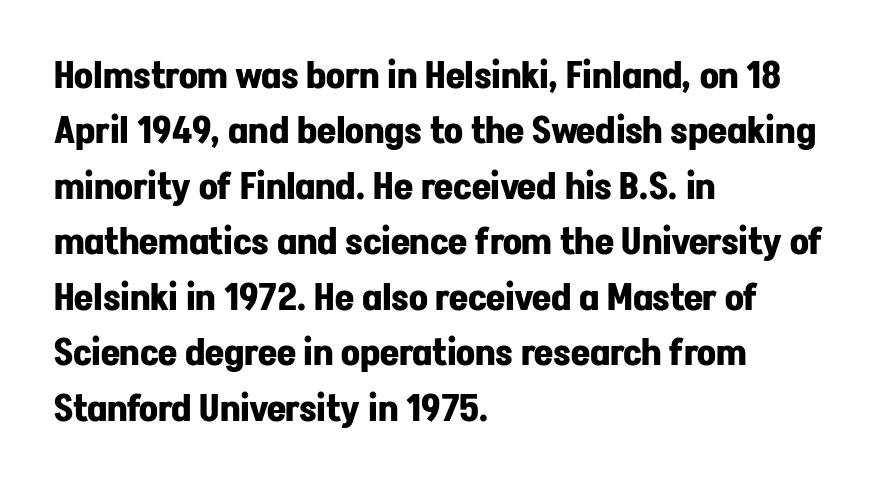
Q: Is the text bold? A: Yes.
Q: Is the text italic (slanted)? A: No, it is upright.
Q: Is the typeface a serif or a sans-serif typeface? A: Sans-serif.
Q: Is the text underlined? A: No.
Q: How is the paragraph aligned? A: Left-aligned.
Q: Is the spacing between letters normal or unusually wide? A: Normal.
Q: Is the spacing between lines tight, normal or loose? A: Normal.
Q: Width (condensed, normal, or wide)? A: Normal.
Q: Stroke contrast? A: Low.
Q: x-height? A: Medium.
Q: Monospaced? A: No.
